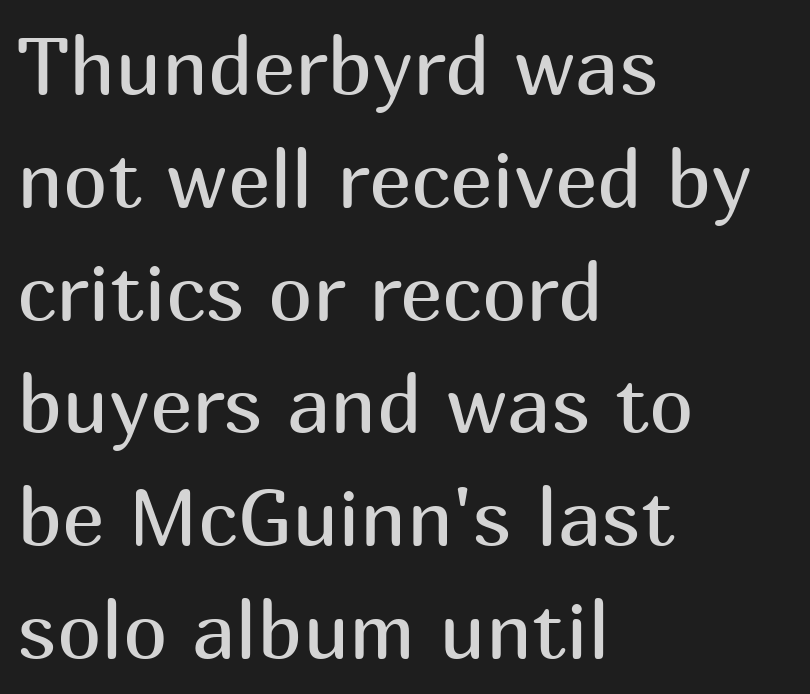
Rows of type keep a routine distance in the vertical direction. The space beneath each line is pristine and unruled. Stems and bowls with no extra thickness — not bold. Upright lettering throughout. Typeset ragged right — the left edge is the straight one. Here the designer chose a conventional face with non-uniform glyph widths.
